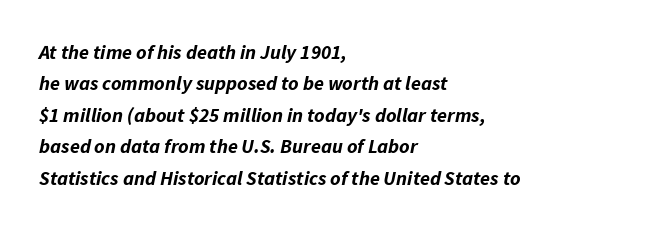
Q: Is the text bold? A: Yes.
Q: Is the text italic (slanted)? A: Yes, it leans right by about 11 degrees.
Q: Is the text underlined? A: No.
Q: How is the paragraph aligned? A: Left-aligned.
Q: Is the spacing between letters normal or unusually wide? A: Normal.
Q: Is the spacing between lines tight, normal or loose? A: Normal.
